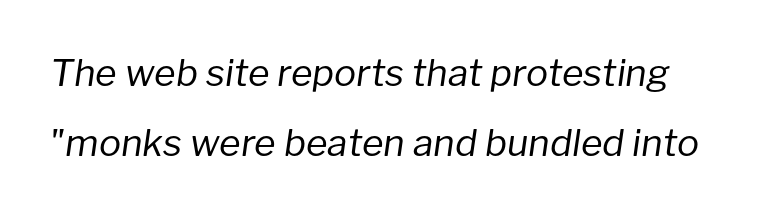
The image shows 37 px regular-weight type, italic (leaning right); set line spacing 1.89x, normal letter spacing, not underlined; low stroke contrast and a medium x-height.
